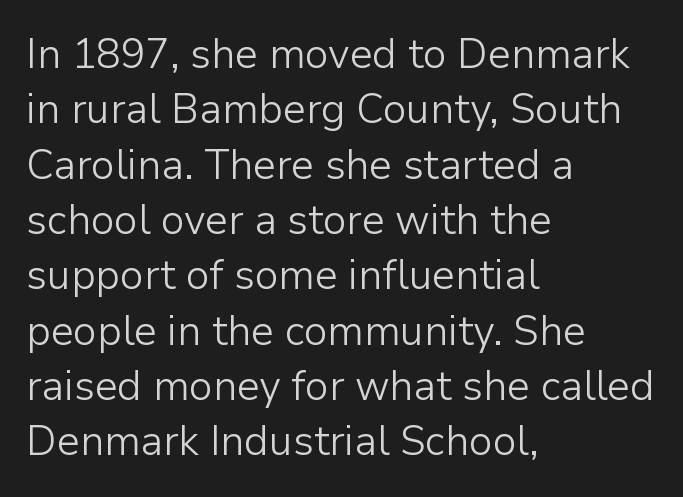
The image shows 41 px light sans-serif type, upright; set left-aligned, normal line spacing (1.35x), normal letter spacing, not underlined; low stroke contrast and a medium x-height.
